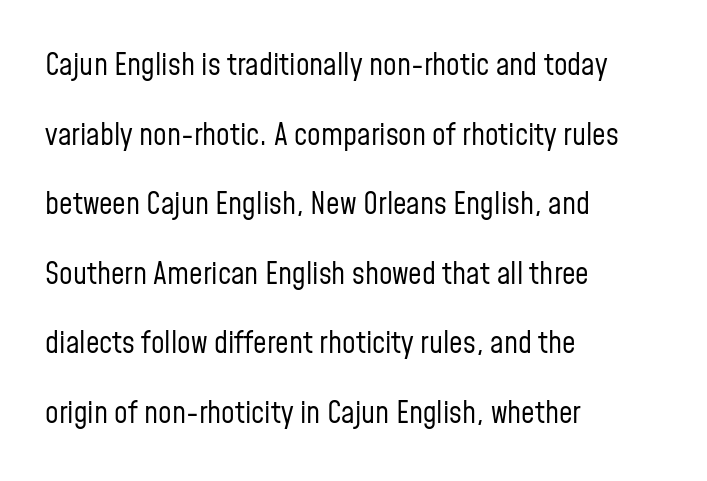
The image shows 30 px regular-weight, condensed sans-serif type, upright; set left-aligned, loose line spacing (2.32x), normal letter spacing, not underlined; low stroke contrast and a medium x-height.
